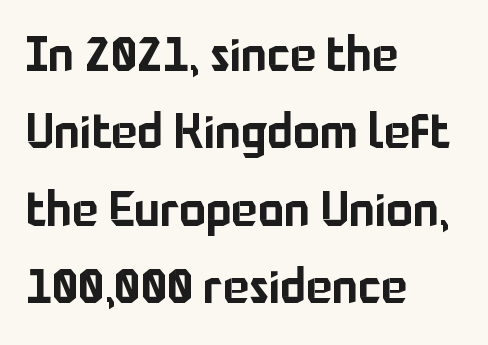
{"serif": "no", "italic": "no", "width": "normal", "stroke_contrast": "low", "x_height": "medium", "monospaced": "no", "underline": "no", "align": "left", "line_spacing": "normal", "line_spacing_ratio": 1.58, "letter_spacing": "normal", "letter_spacing_em": 0.0, "glyph_px": 49}
